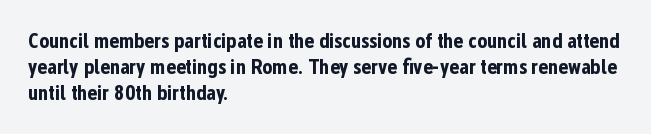
Q: Is the text bold? A: Yes.
Q: Is the text italic (slanted)? A: No, it is upright.
Q: Is the text underlined? A: No.
Q: How is the paragraph aligned? A: Left-aligned.
Q: Is the spacing between letters normal or unusually wide? A: Normal.
